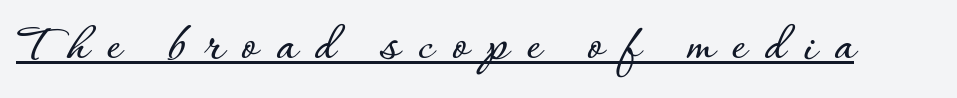
The image shows 54 px text type; set unusually wide letter spacing (+0.34 em), underlined; low stroke contrast and a small x-height.
